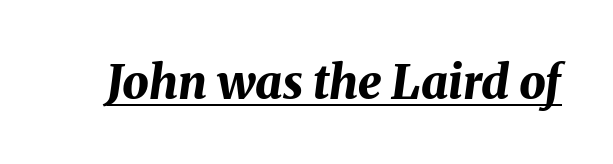
The image shows 47 px bold type, italic (leaning right); set normal letter spacing, underlined; medium stroke contrast and a medium x-height.
